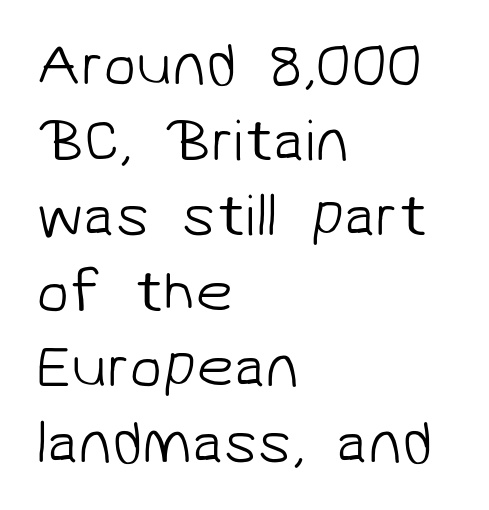
{"serif": "no", "bold": "no", "weight": "light", "width": "normal", "stroke_contrast": "low", "x_height": "medium", "monospaced": "no", "underline": "no", "align": "left", "line_spacing": "normal", "line_spacing_ratio": 1.26, "letter_spacing": "normal", "letter_spacing_em": 0.0, "glyph_px": 60}
